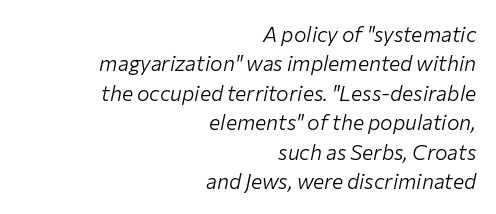
Q: Is the text bold? A: No.
Q: Is the text italic (slanted)? A: Yes, it leans right by about 12 degrees.
Q: Is the text underlined? A: No.
Q: How is the paragraph aligned? A: Right-aligned.
Q: Is the spacing between letters normal or unusually wide? A: Normal.
Q: Is the spacing between lines tight, normal or loose? A: Normal.
